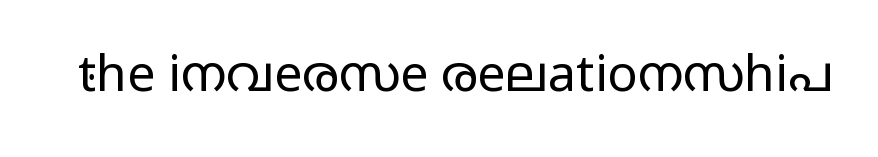
The image shows 50 px regular-weight, wide sans-serif type, upright; set normal letter spacing, not underlined; low stroke contrast and a medium x-height.
